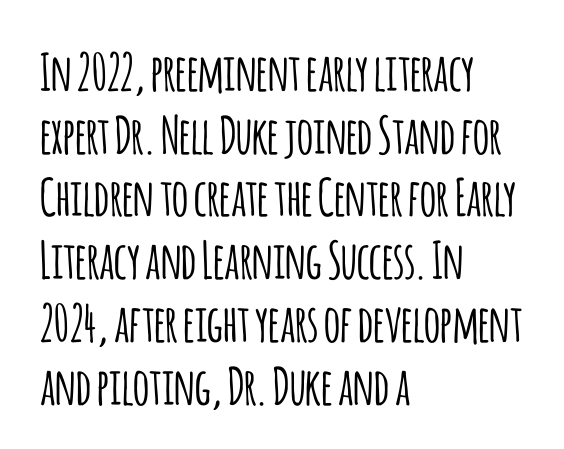
Q: Is the text italic (slanted)? A: No, it is upright.
Q: Is the typeface a serif or a sans-serif typeface? A: Sans-serif.
Q: Is the text underlined? A: No.
Q: How is the paragraph aligned? A: Left-aligned.
Q: Is the spacing between letters normal or unusually wide? A: Normal.
Q: Width (condensed, normal, or wide)? A: Condensed.
Q: Stroke contrast? A: Low.
Q: x-height? A: Large.
Q: Monospaced? A: No.
